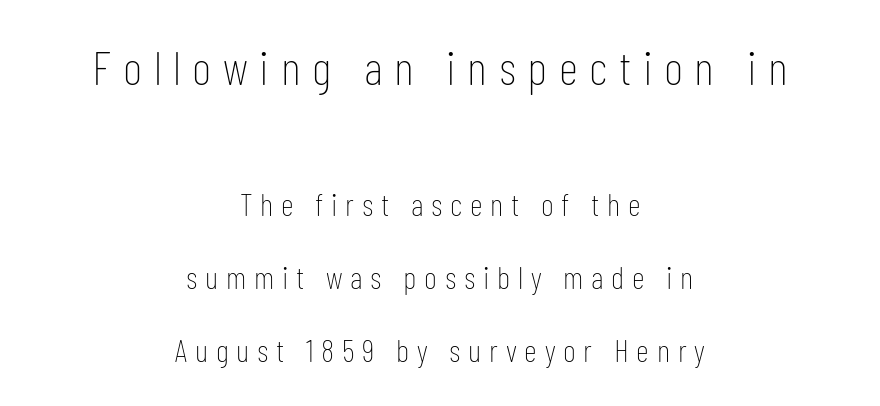
The image shows 48 px thin, condensed sans-serif type, upright; set centered, loose line spacing (2.27x), unusually wide letter spacing (+0.24 em), not underlined; the first (top) block is 1.5x larger; low stroke contrast and a medium x-height.
